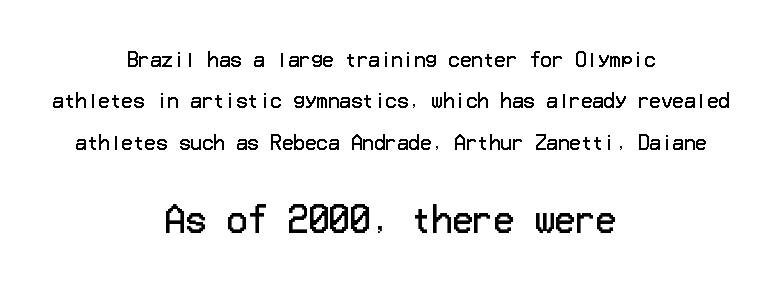
When letters stand straight like this, we call the style roman or upright. This layout puts the modest block above and the oversized block below. Whoever set this chose breathing room over compactness in the vertical rhythm. No word sits above an underline.
